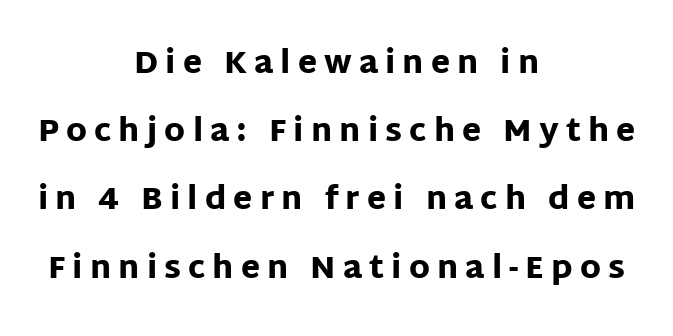
{"serif": "no", "italic": "no", "bold": "yes", "weight": "heavy", "width": "normal", "stroke_contrast": "low", "x_height": "large", "monospaced": "no", "underline": "no", "align": "center", "line_spacing": "loose", "line_spacing_ratio": 2.2, "letter_spacing": "wide", "letter_spacing_em": 0.23, "glyph_px": 31}
